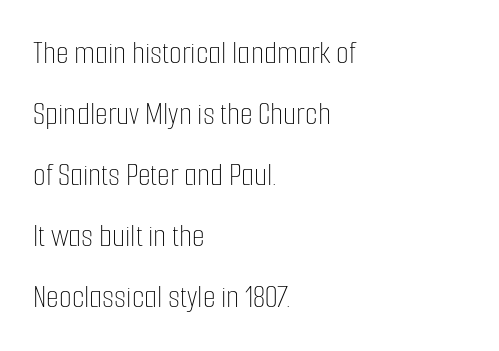
The image shows 33 px thin, condensed type, upright; set left-aligned, line spacing 1.85x, normal letter spacing, not underlined; low stroke contrast and a medium x-height.
